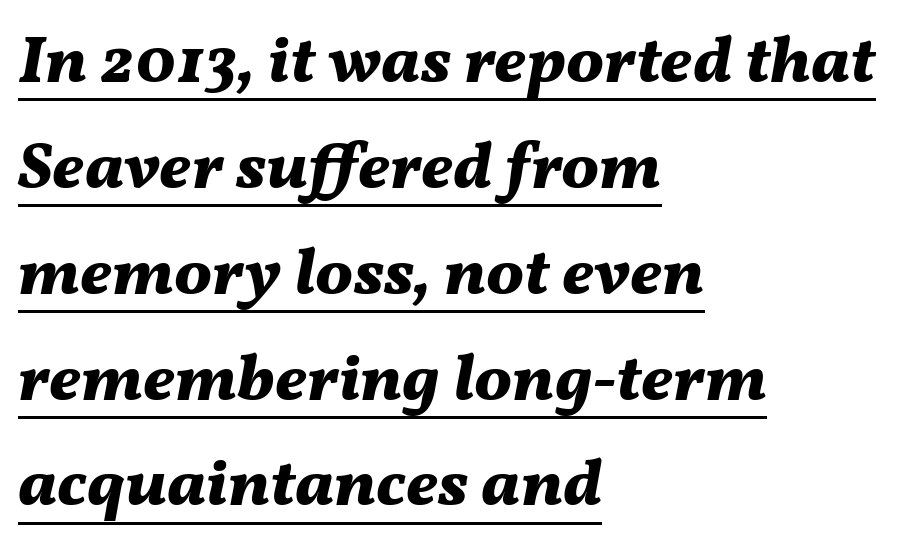
{"italic": "yes", "lean": "right", "slant_degrees": 11, "bold": "yes", "weight": "bold", "width": "normal", "stroke_contrast": "medium", "x_height": "medium", "monospaced": "no", "underline": "yes", "align": "left", "line_spacing": "normal", "line_spacing_ratio": 1.58, "letter_spacing": "normal", "letter_spacing_em": 0.0, "glyph_px": 67}
